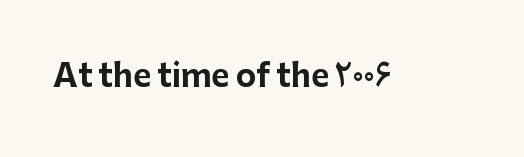
You could call the tracking neutral — neither tight nor loose. Stroke terminals: plain, sans-serif. The passage shown is typed in a proportional face where columns would drift. Italic: no, the glyphs are upright roman. Heft: maximum for text — a bold.
